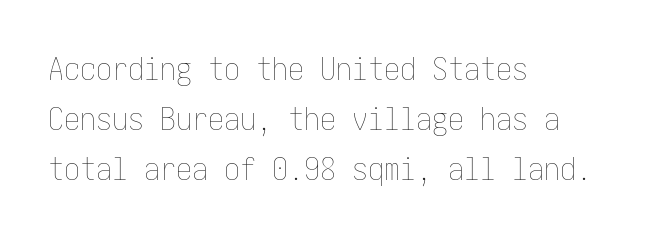
{"italic": "no", "bold": "no", "weight": "thin", "width": "condensed", "stroke_contrast": "low", "x_height": "medium", "underline": "no", "align": "left", "line_spacing": "normal", "line_spacing_ratio": 1.57, "letter_spacing": "normal", "letter_spacing_em": 0.0, "glyph_px": 32}
